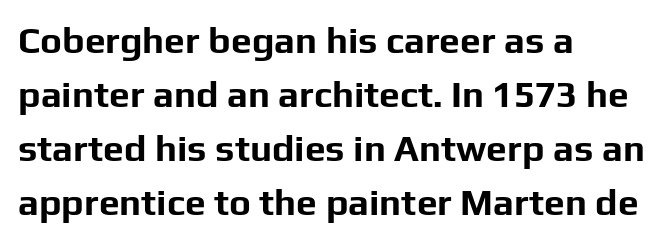
Q: Is the text bold? A: Yes.
Q: Is the text italic (slanted)? A: No, it is upright.
Q: Is the typeface a serif or a sans-serif typeface? A: Sans-serif.
Q: Is the text underlined? A: No.
Q: How is the paragraph aligned? A: Left-aligned.
Q: Is the spacing between letters normal or unusually wide? A: Normal.
Q: Is the spacing between lines tight, normal or loose? A: Normal.
Q: Width (condensed, normal, or wide)? A: Normal.
Q: Stroke contrast? A: Low.
Q: x-height? A: Medium.
Q: Monospaced? A: No.
